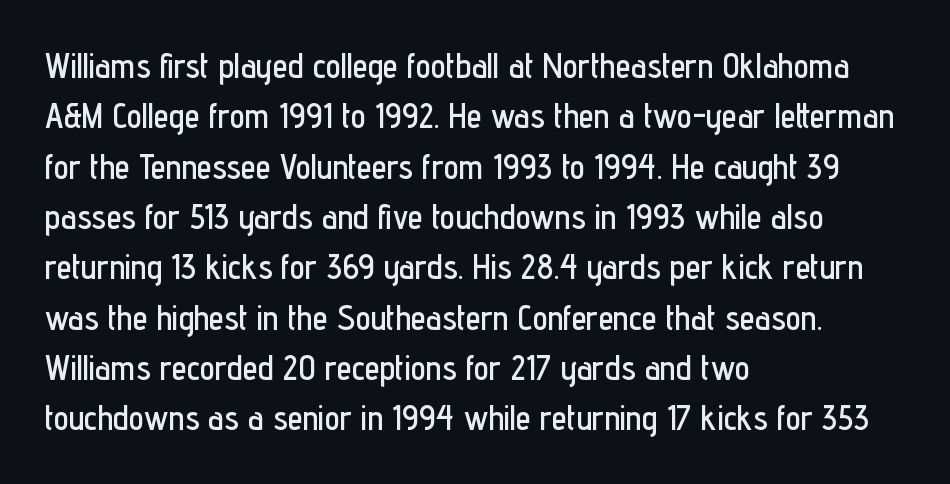
Q: Is the text italic (slanted)? A: No, it is upright.
Q: Is the typeface a serif or a sans-serif typeface? A: Sans-serif.
Q: Is the text underlined? A: No.
Q: How is the paragraph aligned? A: Left-aligned.
Q: Is the spacing between letters normal or unusually wide? A: Normal.
Q: Is the spacing between lines tight, normal or loose? A: Normal.
Q: Width (condensed, normal, or wide)? A: Condensed.
Q: Stroke contrast? A: Low.
Q: x-height? A: Medium.
Q: Monospaced? A: No.
